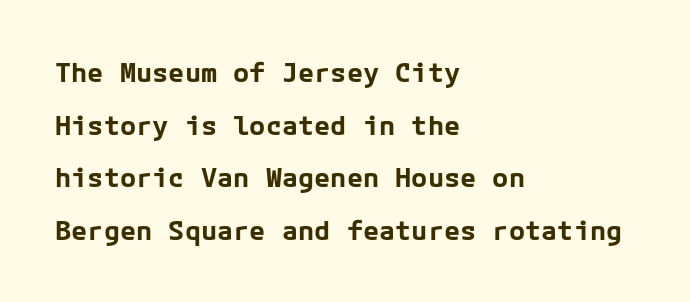
Q: Is the text bold? A: Yes.
Q: Is the text italic (slanted)? A: No, it is upright.
Q: Is the text underlined? A: No.
Q: How is the paragraph aligned? A: Left-aligned.
Q: Is the spacing between letters normal or unusually wide? A: Normal.
Q: Is the spacing between lines tight, normal or loose? A: Loose.
